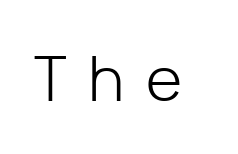
{"serif": "no", "italic": "no", "bold": "no", "weight": "light", "width": "normal", "stroke_contrast": "low", "x_height": "medium", "monospaced": "no", "underline": "no", "letter_spacing": "wide", "letter_spacing_em": 0.35, "glyph_px": 62}
